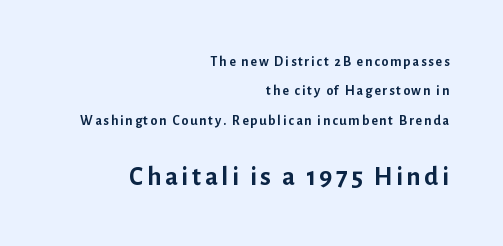
Posture: straight, roman, zero tilt. The glyphs have the mass of a bold cut. Notice how the passage keeps a crisp vertical edge on the right only. Whoever set this made the second block the dominant, larger element. Airy leading. The foot of each line stays bare and open.
